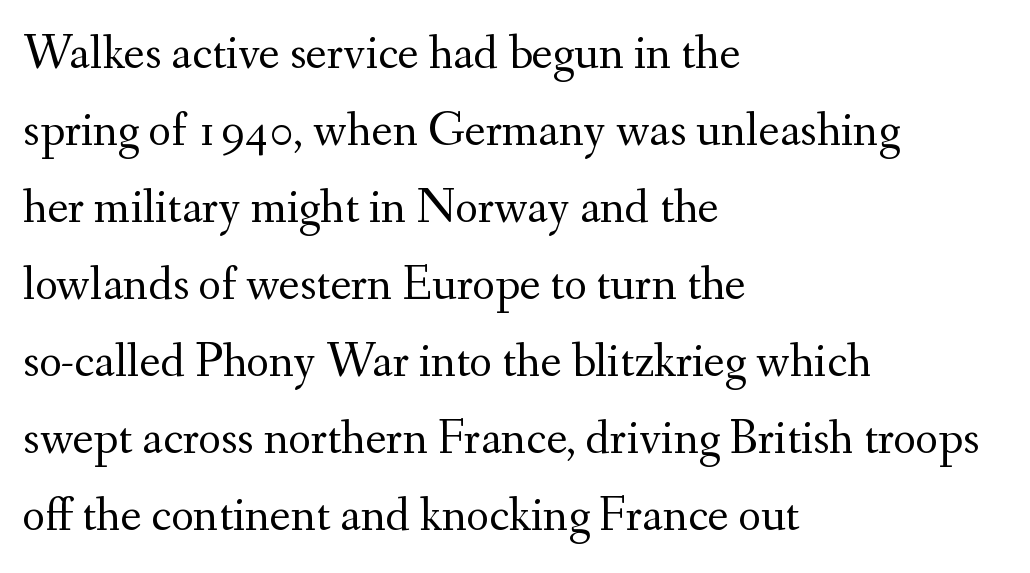
Q: Is the text bold? A: No.
Q: Is the text italic (slanted)? A: No, it is upright.
Q: Is the typeface a serif or a sans-serif typeface? A: Serif.
Q: Is the text underlined? A: No.
Q: How is the paragraph aligned? A: Left-aligned.
Q: Is the spacing between letters normal or unusually wide? A: Normal.
Q: Is the spacing between lines tight, normal or loose? A: Normal.
Q: Width (condensed, normal, or wide)? A: Normal.
Q: Stroke contrast? A: Medium.
Q: x-height? A: Small.
Q: Monospaced? A: No.
